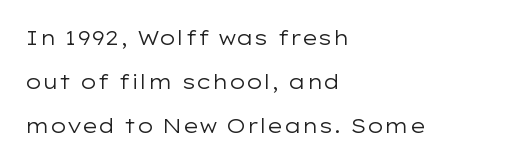
{"italic": "no", "bold": "no", "underline": "no", "align": "left", "line_spacing": "loose", "line_spacing_ratio": 2.21, "letter_spacing": "normal", "letter_spacing_em": 0.0, "glyph_px": 20}
